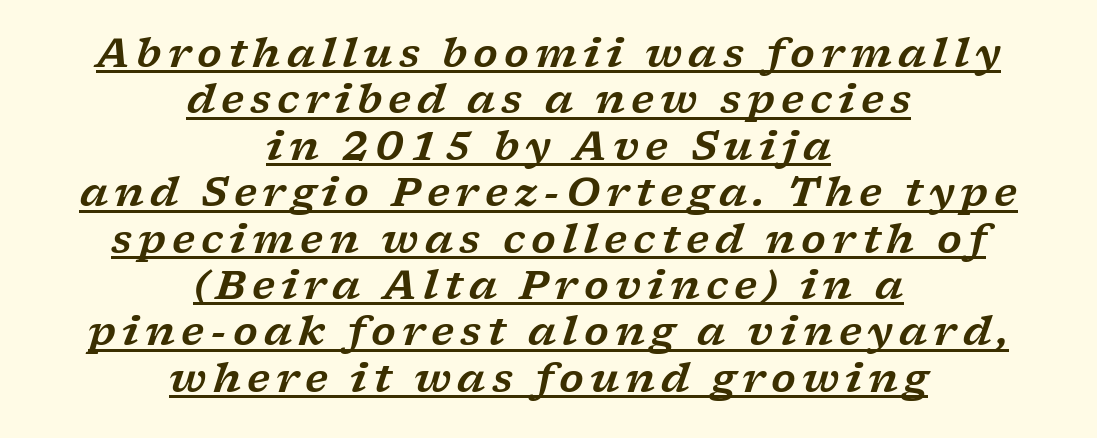
Q: Is the text italic (slanted)? A: Yes, it leans right by about 17 degrees.
Q: Is the typeface a serif or a sans-serif typeface? A: Serif.
Q: Is the text underlined? A: Yes.
Q: How is the paragraph aligned? A: Centered.
Q: Width (condensed, normal, or wide)? A: Wide.
Q: Stroke contrast? A: Low.
Q: x-height? A: Medium.
Q: Monospaced? A: No.
